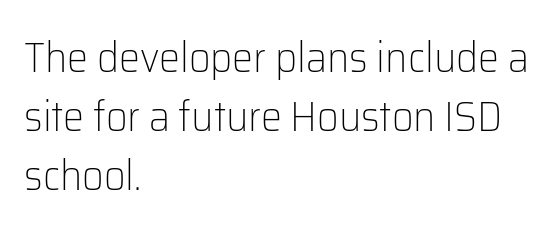
The image shows 42 px light sans-serif type, upright; set left-aligned, normal line spacing (1.4x), normal letter spacing, not underlined; low stroke contrast and a medium x-height.
